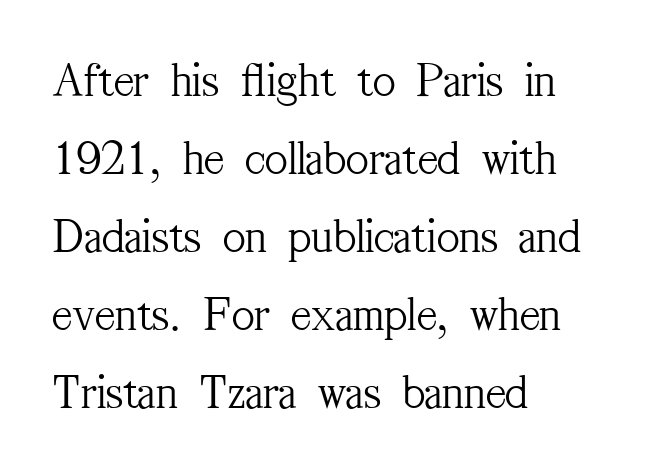
No italicization has been applied; the sample stays upright. You can tell from the footed stems that serif type was used. Compared with typical paragraphs, the rows here are spaced about the same. The letterforms sit shoulder to shoulder at normal distance. Underlining? Definitely not there.
